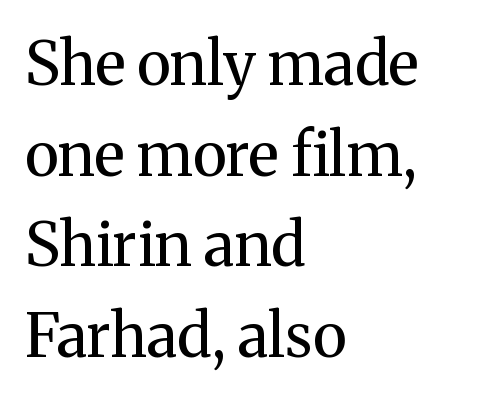
These lines are rendered in a variable-pitch font. This sample is left-justified, so line endings fall wherever the words run out. No extra ink here — the face is not bold. Observe the serifs anchoring each vertical stroke in this sample. The letters sit at their default tracking, neither squeezed nor spread.
